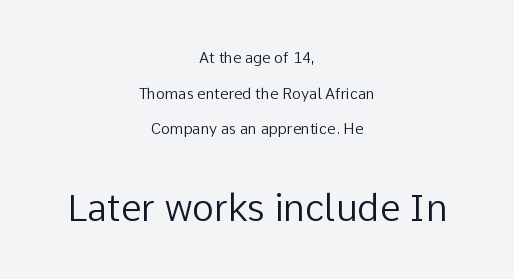
Every character sits straight up, as roman type does. Line starts and ends both wander, symmetrically. Heaviness? Minimal to ordinary, like unemphasized prose. Horizontal bands of white between lines are thick stripes. Size hierarchy here favors the trailing block over the leading one.
